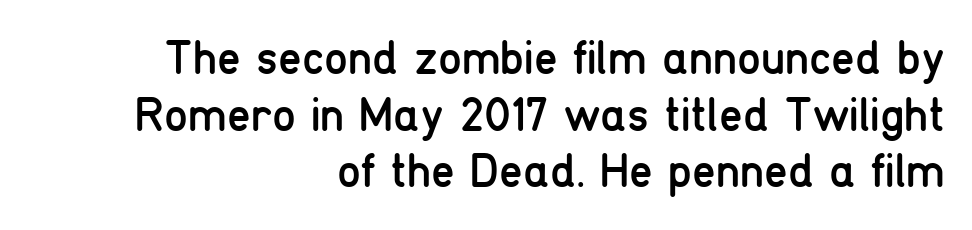
The image shows 48 px regular-weight, condensed sans-serif type, upright; set right-aligned, line spacing 1.18x, normal letter spacing, not underlined; low stroke contrast and a medium x-height.
